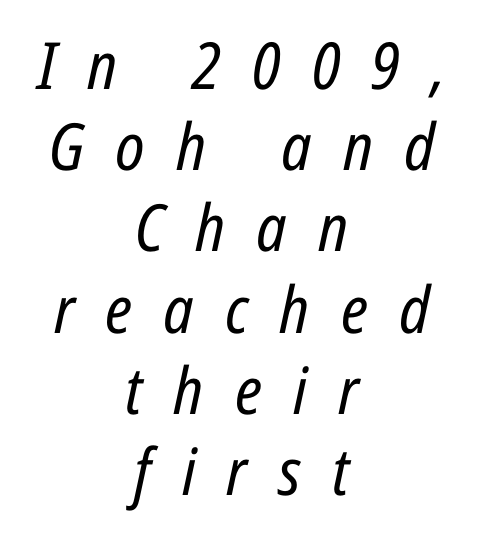
Think standard paragraph weight, or any step lighter than that. How would I describe the line gaps? Plain and ordinary. The letters advance in unequal steps, a hallmark of proportional type. This is oblique type, the kind used for emphasis or titles.
